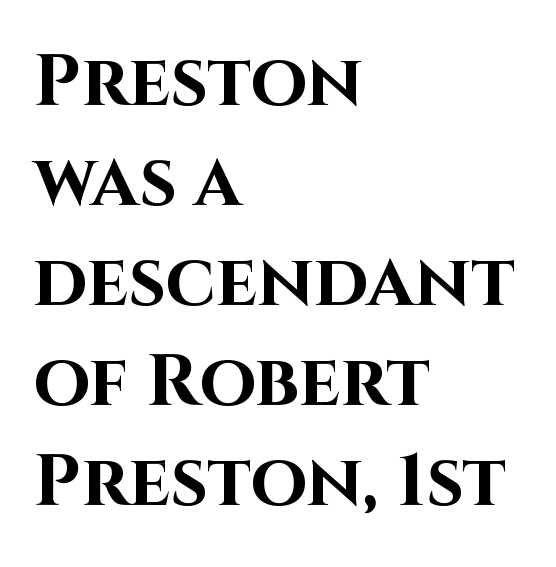
Q: Is the text bold? A: Yes.
Q: Is the text italic (slanted)? A: No, it is upright.
Q: Is the typeface a serif or a sans-serif typeface? A: Sans-serif.
Q: Is the text underlined? A: No.
Q: How is the paragraph aligned? A: Left-aligned.
Q: Is the spacing between letters normal or unusually wide? A: Normal.
Q: Is the spacing between lines tight, normal or loose? A: Normal.
Q: Width (condensed, normal, or wide)? A: Normal.
Q: Stroke contrast? A: High.
Q: x-height? A: Large.
Q: Monospaced? A: No.
